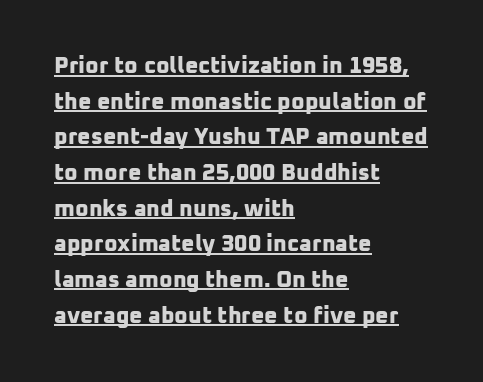
Plenty of ink on the page — the face is bold. Does a line run under the words? Yes, clearly. These lines keep a tight, regular rhythm from letter to letter. Leading: standard. The rendering anchors every line to the left-hand side.
